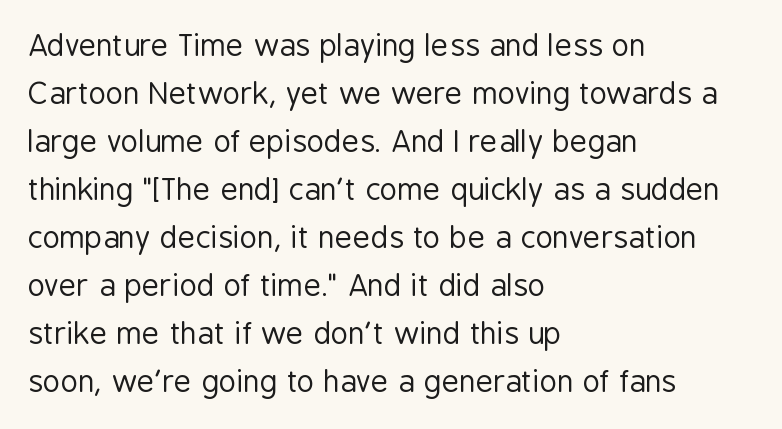
Q: Is the text bold? A: No.
Q: Is the text italic (slanted)? A: No, it is upright.
Q: Is the typeface a serif or a sans-serif typeface? A: Sans-serif.
Q: Is the text underlined? A: No.
Q: How is the paragraph aligned? A: Left-aligned.
Q: Is the spacing between letters normal or unusually wide? A: Normal.
Q: Is the spacing between lines tight, normal or loose? A: Normal.
Q: Width (condensed, normal, or wide)? A: Condensed.
Q: Stroke contrast? A: Low.
Q: x-height? A: Medium.
Q: Monospaced? A: No.
